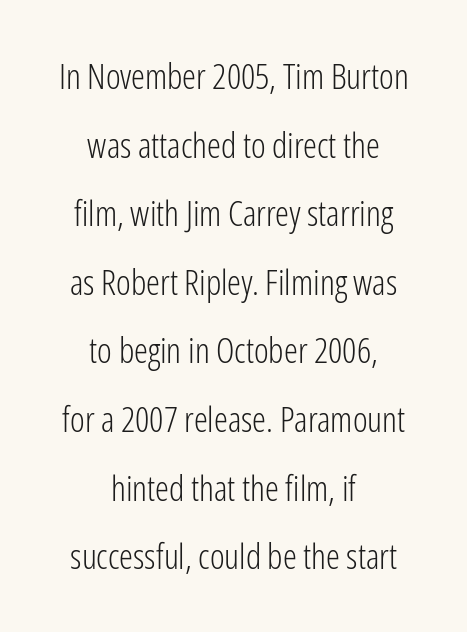
{"serif": "no", "italic": "no", "bold": "no", "weight": "light", "width": "condensed", "stroke_contrast": "low", "x_height": "medium", "monospaced": "no", "underline": "no", "align": "center", "line_spacing": "loose", "line_spacing_ratio": 1.96, "letter_spacing": "normal", "letter_spacing_em": 0.0, "glyph_px": 35}
